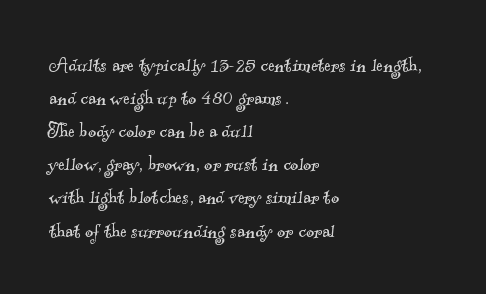
{"bold": "no", "underline": "no", "align": "left", "line_spacing": "normal", "line_spacing_ratio": 1.38, "letter_spacing": "normal", "letter_spacing_em": 0.0, "glyph_px": 24}
